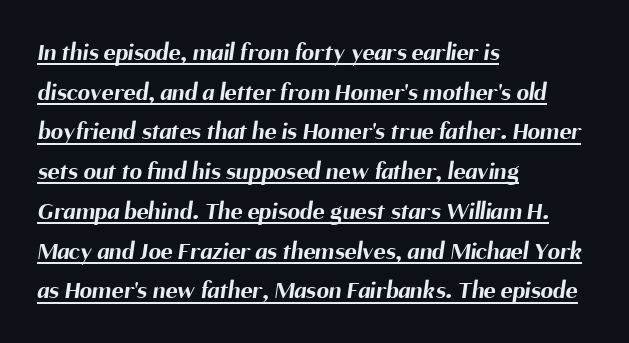
{"bold": "yes", "underline": "yes", "align": "left", "line_spacing": "normal", "line_spacing_ratio": 1.59, "letter_spacing": "normal", "letter_spacing_em": 0.0, "glyph_px": 25}
